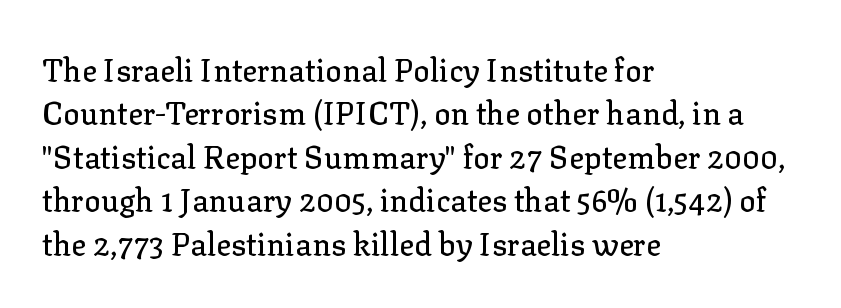
A bare baseline throughout the passage. The letters carry serifs — small finishing strokes at the ends of their stems. The face used here is proportionally spaced, like ordinary book or web type. Vertically, the passage feels balanced, rows spaced as you'd expect.
